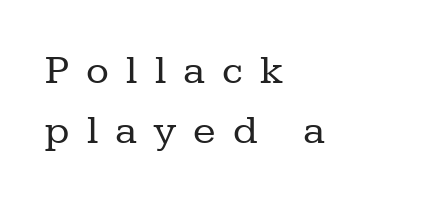
Regarding serifs, this sample has them. Baseline-to-baseline distance is the conventional proportion of letter height. Leftover space on each line is placed entirely after the last word. The cut favours lightness, reaching ordinary text weight at its darkest.
